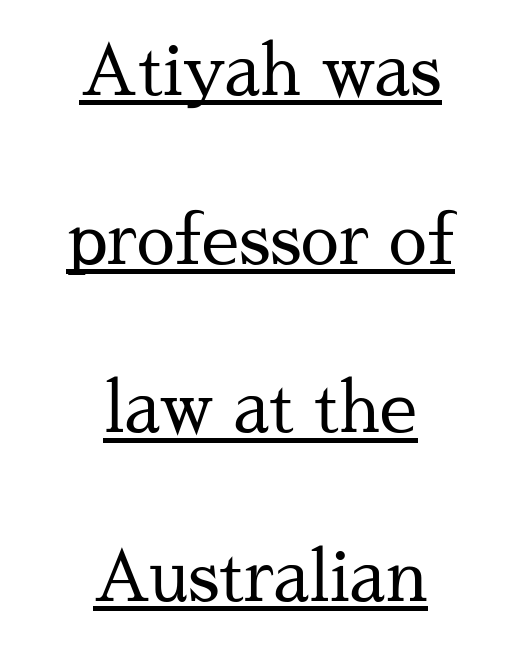
The image shows 68 px regular-weight serif type, upright; set centered, loose line spacing (2.48x), normal letter spacing, underlined; medium stroke contrast and a medium x-height.
